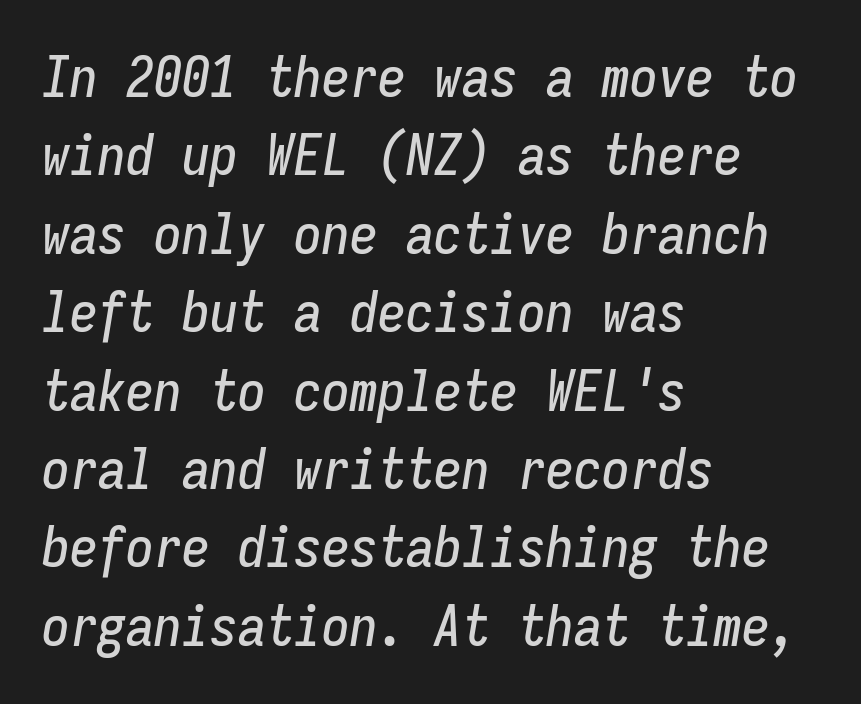
Q: Is the text italic (slanted)? A: Yes, it leans right by about 9 degrees.
Q: Is the text underlined? A: No.
Q: How is the paragraph aligned? A: Left-aligned.
Q: Is the spacing between letters normal or unusually wide? A: Normal.
Q: Is the spacing between lines tight, normal or loose? A: Normal.
Q: Width (condensed, normal, or wide)? A: Condensed.
Q: Stroke contrast? A: Low.
Q: x-height? A: Medium.
Q: Monospaced? A: Yes.
